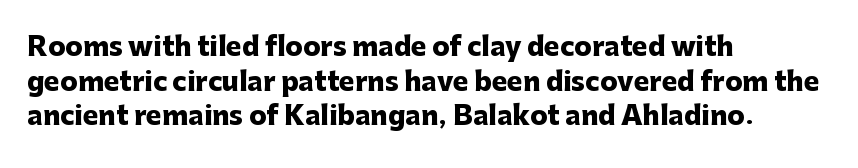
Do the letters lean? They stand straight. Standard letterfit; no display-style spreading of the glyphs. The strip under each line holds only bare page. The rendering anchors every line to the left-hand side. The glyphs have the mass of a bold cut. Quick note: interline space is typical.
